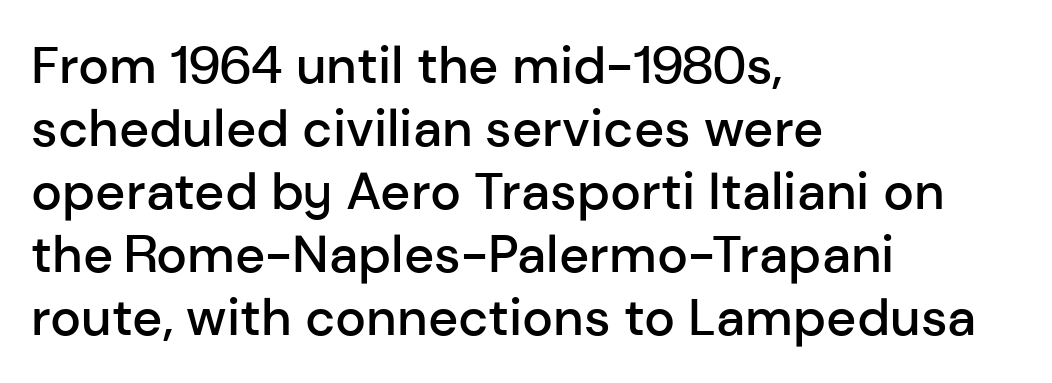
The image shows 52 px semibold sans-serif type, upright; set left-aligned, line spacing 1.21x, normal letter spacing, not underlined; low stroke contrast and a medium x-height.
